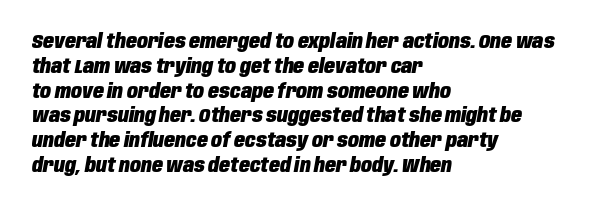
The image shows 20 px bold type, italic (leaning right); set left-aligned, line spacing 1.24x, normal letter spacing, not underlined.
